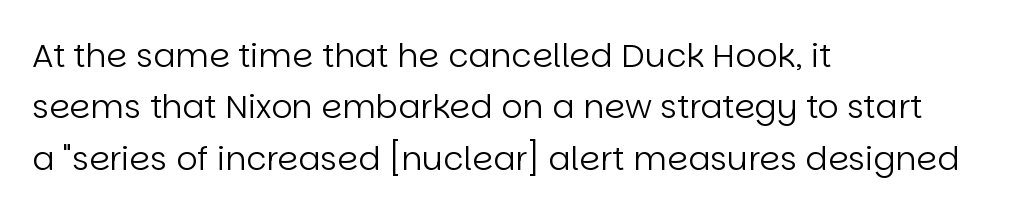
The image shows 33 px regular-weight sans-serif type, upright; set left-aligned, normal line spacing (1.56x), normal letter spacing, not underlined; low stroke contrast and a large x-height.
